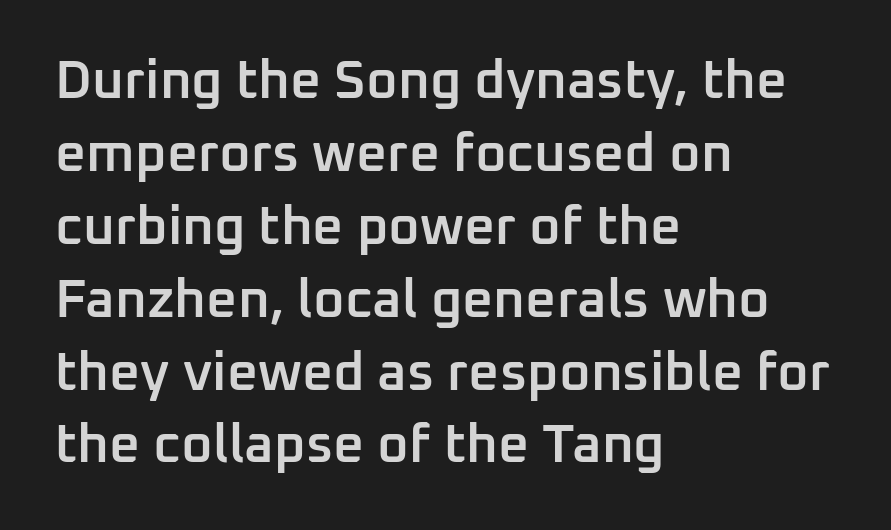
Q: Is the text bold? A: Semi-bold.
Q: Is the text italic (slanted)? A: No, it is upright.
Q: Is the typeface a serif or a sans-serif typeface? A: Sans-serif.
Q: Is the text underlined? A: No.
Q: How is the paragraph aligned? A: Left-aligned.
Q: Is the spacing between letters normal or unusually wide? A: Normal.
Q: Is the spacing between lines tight, normal or loose? A: Normal.
Q: Width (condensed, normal, or wide)? A: Normal.
Q: Stroke contrast? A: Low.
Q: x-height? A: Medium.
Q: Monospaced? A: No.
